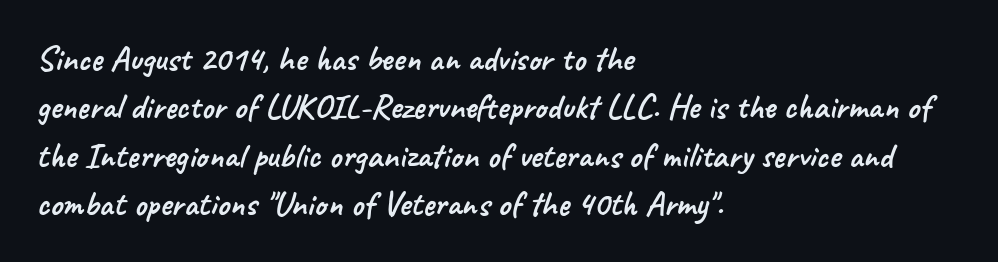
{"serif": "no", "width": "normal", "stroke_contrast": "low", "x_height": "small", "monospaced": "no", "underline": "no", "align": "left", "line_spacing": "normal", "line_spacing_ratio": 1.38, "letter_spacing": "normal", "letter_spacing_em": 0.0, "glyph_px": 35}
